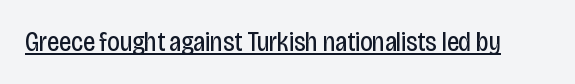
The image shows 27 px text type, upright; set normal letter spacing, underlined.
